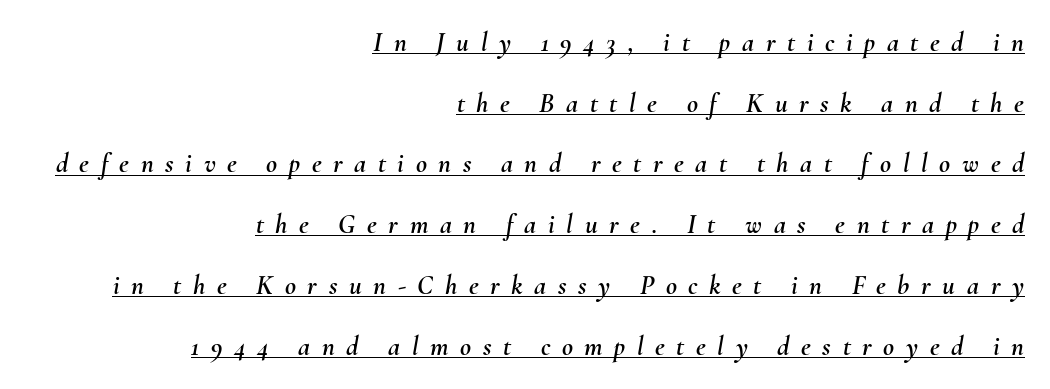
This block would shrink considerably if given ordinary leading; it's expanded now. These characters rest on top of a visible drawn line. Observe the lean: these are italic letterforms. The horizontal fit of the characters is loose and conspicuously gappy.
